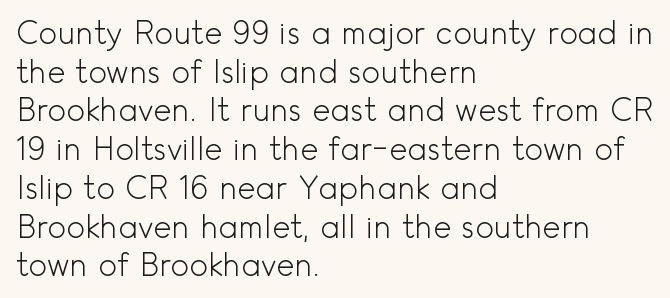
{"serif": "no", "italic": "no", "bold": "no", "weight": "light", "width": "normal", "x_height": "small", "monospaced": "no", "underline": "no", "align": "left", "line_spacing": "normal", "line_spacing_ratio": 1.25, "letter_spacing": "normal", "letter_spacing_em": 0.0, "glyph_px": 31}
